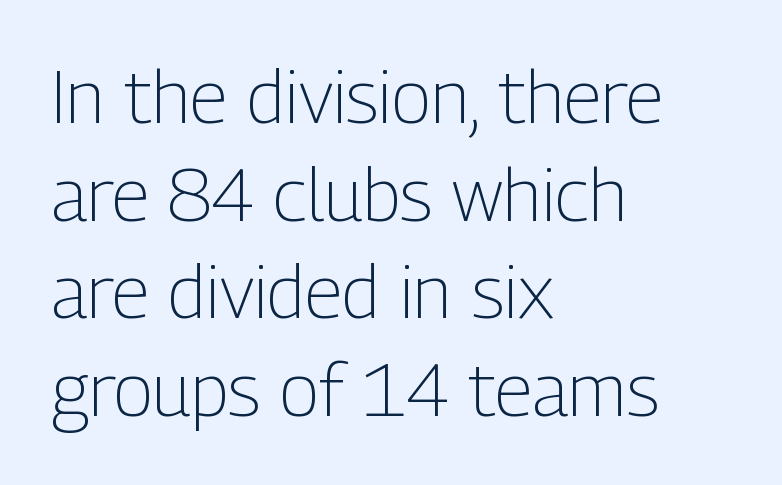
Nope, no serifs anywhere on these letters. Underlining? Definitely not there. The face used here is proportionally spaced, like ordinary book or web type. Vertical stems look standard width or narrower in stroke. Compared with a centered layout, this one pins lines to the left instead.
